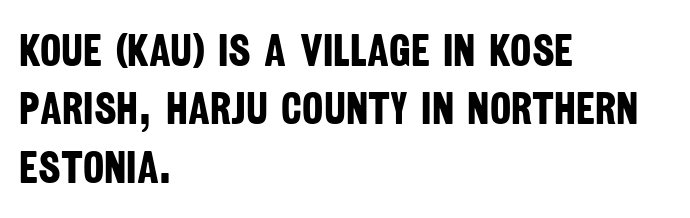
Q: Is the text bold? A: Yes.
Q: Is the typeface a serif or a sans-serif typeface? A: Sans-serif.
Q: Is the text underlined? A: No.
Q: How is the paragraph aligned? A: Left-aligned.
Q: Is the spacing between letters normal or unusually wide? A: Normal.
Q: Is the spacing between lines tight, normal or loose? A: Normal.
Q: Width (condensed, normal, or wide)? A: Condensed.
Q: Stroke contrast? A: Low.
Q: x-height? A: Large.
Q: Monospaced? A: No.
